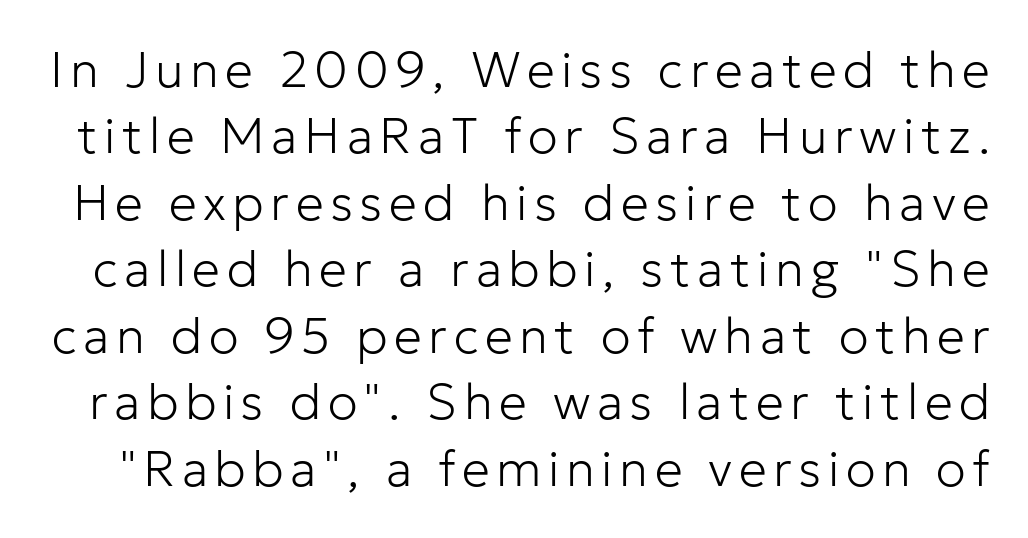
Is there any slant? The stems are plumb. Does the leading feel generous? No, just average. Anything drawn beneath the words? Only blank space. The typeface has the unassuming heft of standard copy or less. Classification — sans serif.
